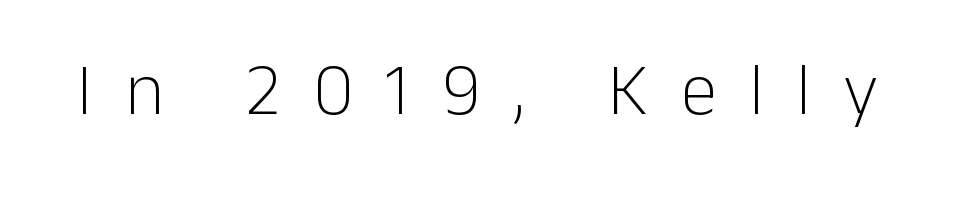
{"serif": "no", "italic": "no", "bold": "no", "weight": "light", "width": "normal", "stroke_contrast": "low", "x_height": "medium", "monospaced": "no", "underline": "no", "letter_spacing": "wide", "letter_spacing_em": 0.44, "glyph_px": 74}
